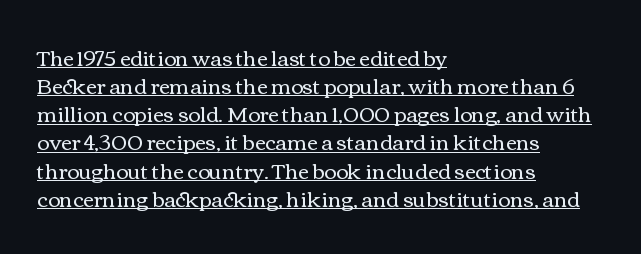
Is this a heavy cut? Hardly; it is regular or lighter. A baseline rule has been typeset under these characters. Every stem runs plumb, perpendicular to the baseline. The lines sit at an ordinary, default distance from one another. These lines are set flush left with a ragged right edge. Short note: letters normally spaced.
